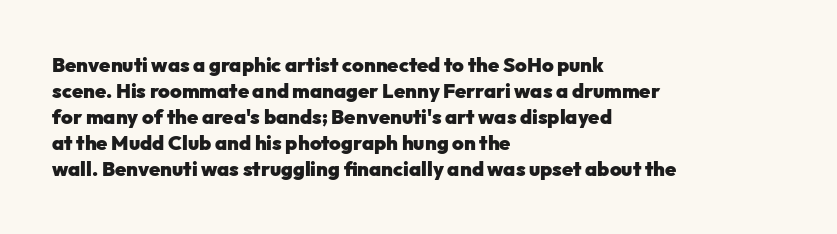
Q: Is the text bold? A: Yes.
Q: Is the text italic (slanted)? A: No, it is upright.
Q: Is the text underlined? A: No.
Q: How is the paragraph aligned? A: Left-aligned.
Q: Is the spacing between letters normal or unusually wide? A: Normal.
Q: Is the spacing between lines tight, normal or loose? A: Normal.
